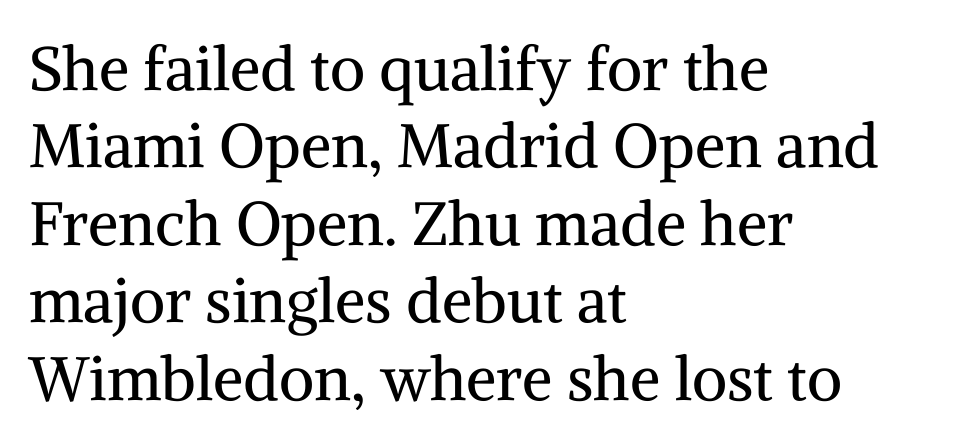
{"serif": "yes", "italic": "no", "bold": "no", "weight": "regular", "width": "normal", "stroke_contrast": "medium", "x_height": "medium", "monospaced": "no", "underline": "no", "align": "left", "line_spacing": "normal", "line_spacing_ratio": 1.27, "letter_spacing": "normal", "letter_spacing_em": 0.0, "glyph_px": 61}
